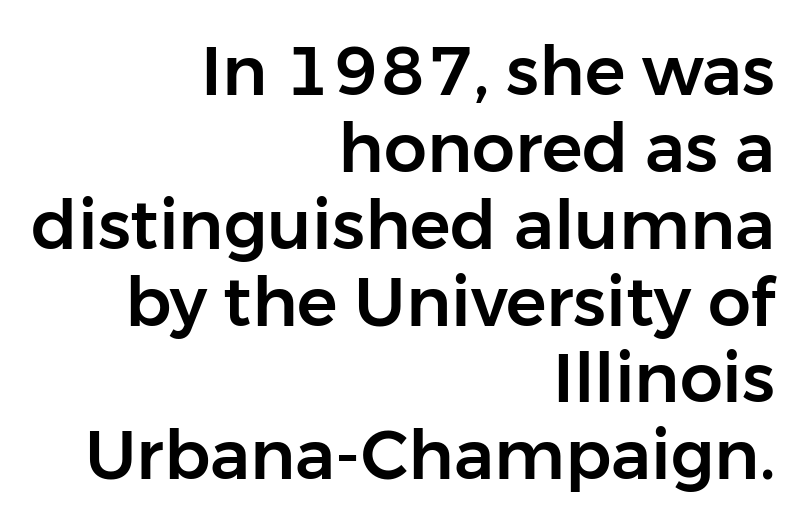
Note the varied advance widths — an 'i' is clearly narrower than an 'm'. Each line ends at the same right margin while the left side varies. Descenders are the only things crossing below the line. Unlike a traditional serif, this face leaves its strokes unadorned.
